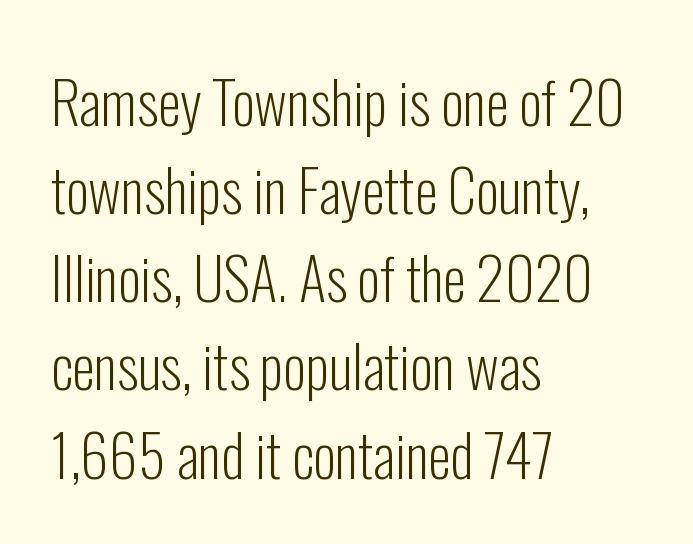
{"serif": "no", "italic": "no", "bold": "no", "weight": "light", "width": "condensed", "stroke_contrast": "low", "x_height": "medium", "monospaced": "no", "underline": "no", "align": "left", "line_spacing": "normal", "line_spacing_ratio": 1.52, "letter_spacing": "normal", "letter_spacing_em": 0.0, "glyph_px": 58}
